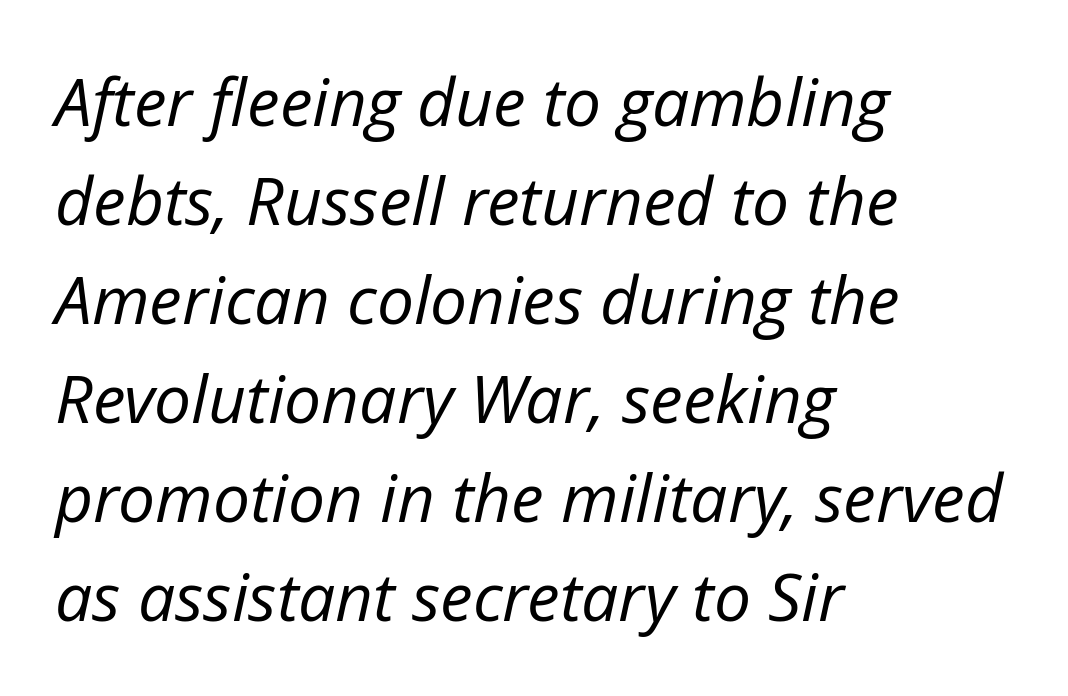
Q: Is the text bold? A: No.
Q: Is the text italic (slanted)? A: Yes, it leans right by about 12 degrees.
Q: Is the text underlined? A: No.
Q: How is the paragraph aligned? A: Left-aligned.
Q: Is the spacing between letters normal or unusually wide? A: Normal.
Q: Is the spacing between lines tight, normal or loose? A: Normal.
Q: Width (condensed, normal, or wide)? A: Normal.
Q: Stroke contrast? A: Low.
Q: x-height? A: Medium.
Q: Monospaced? A: No.
